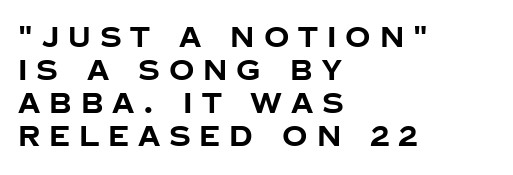
Q: Is the text bold? A: Yes.
Q: Is the text italic (slanted)? A: No, it is upright.
Q: Is the typeface a serif or a sans-serif typeface? A: Sans-serif.
Q: Is the text underlined? A: No.
Q: How is the paragraph aligned? A: Left-aligned.
Q: Is the spacing between letters normal or unusually wide? A: Unusually wide.
Q: Width (condensed, normal, or wide)? A: Normal.
Q: Stroke contrast? A: Low.
Q: x-height? A: Large.
Q: Monospaced? A: No.
